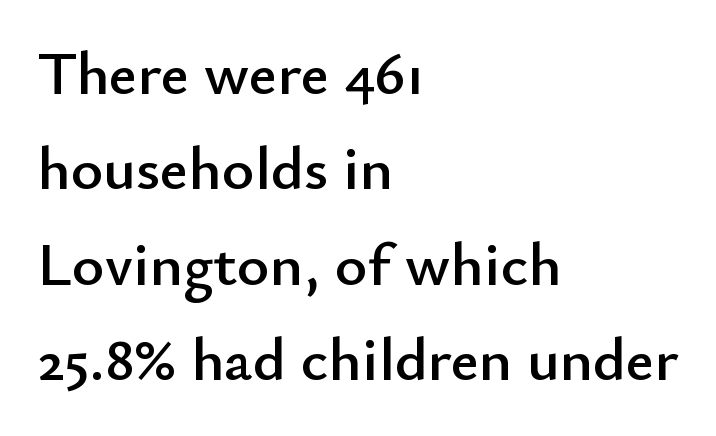
The type family on display is of the sans-serif kind. This rendering uses left alignment, leaving the right contour irregular. Characters follow at the spacing the type designer built in. Nope, not italic — everything's standing straight.
